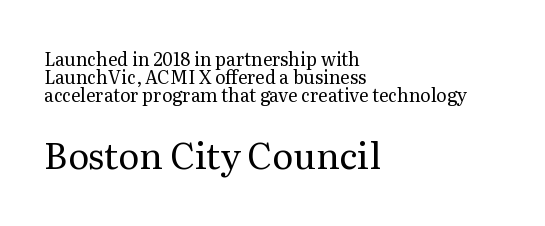
{"serif": "yes", "italic": "no", "bold": "no", "weight": "regular", "width": "normal", "stroke_contrast": "medium", "x_height": "medium", "monospaced": "no", "underline": "no", "align": "left", "line_spacing": "tight", "line_spacing_ratio": 0.99, "letter_spacing": "normal", "letter_spacing_em": 0.0, "larger_block": "second", "size_ratio": 2.0, "glyph_px": 36}
